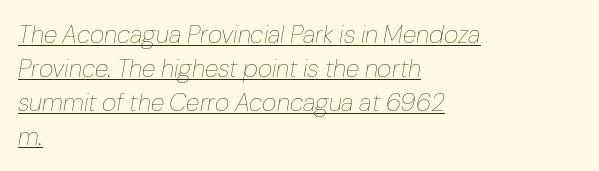
Q: Is the text bold? A: No.
Q: Is the text italic (slanted)? A: Yes, it leans right by about 10 degrees.
Q: Is the text underlined? A: Yes.
Q: How is the paragraph aligned? A: Left-aligned.
Q: Is the spacing between letters normal or unusually wide? A: Normal.
Q: Is the spacing between lines tight, normal or loose? A: Normal.
